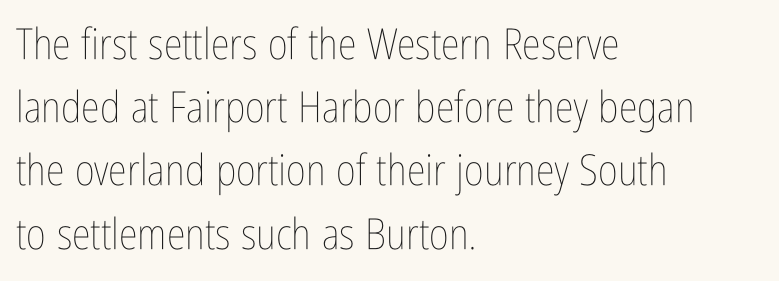
Rule under the text: the space is simply empty. You could not count columns in this text — the font is proportionally spaced. Letters have the restrained weight of plain body copy at most. These lines stack with their left ends in a neat column. Ordinary non-slanted type is in use. Honestly, the letter spacing is just normal — you wouldn't notice it.
